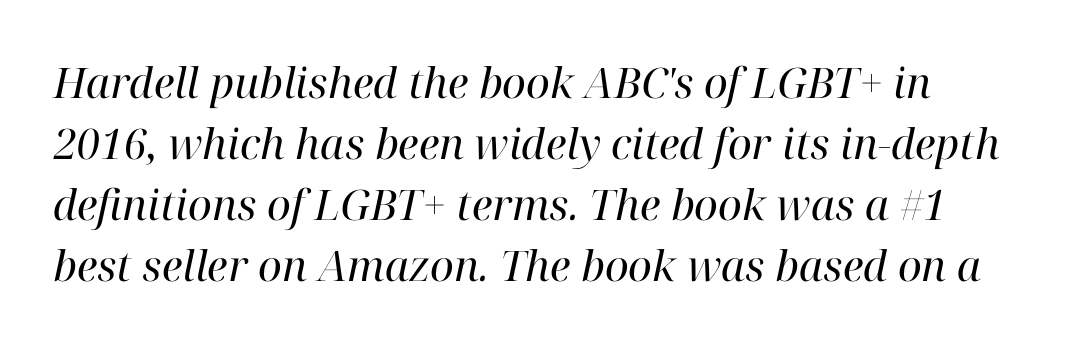
Q: Is the text bold? A: No.
Q: Is the text italic (slanted)? A: Yes, it leans right by about 12 degrees.
Q: Is the typeface a serif or a sans-serif typeface? A: Serif.
Q: Is the text underlined? A: No.
Q: Is the spacing between letters normal or unusually wide? A: Normal.
Q: Is the spacing between lines tight, normal or loose? A: Normal.
Q: Width (condensed, normal, or wide)? A: Normal.
Q: Stroke contrast? A: High.
Q: x-height? A: Medium.
Q: Monospaced? A: No.
